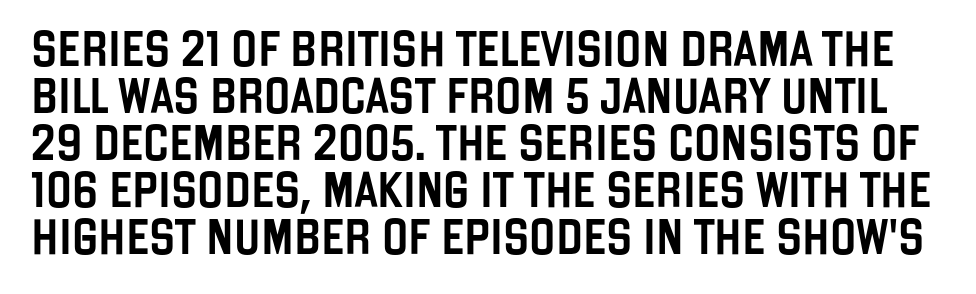
Short note: letters normally spaced. Font category for this specimen: sans-serif. You could not count columns in this text — the font is proportionally spaced. The glyphs are unaccompanied by any horizontal stroke below them. Does the lettering tilt? It doesn't — this is upright. Regular leading.
